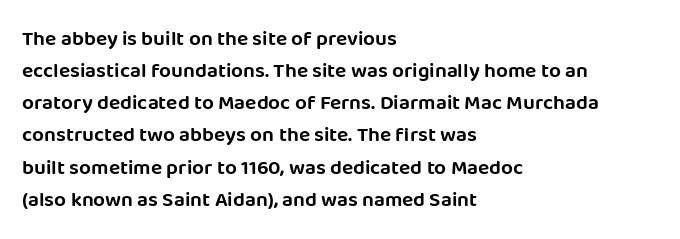
Q: Is the text italic (slanted)? A: No, it is upright.
Q: Is the text underlined? A: No.
Q: How is the paragraph aligned? A: Left-aligned.
Q: Is the spacing between letters normal or unusually wide? A: Normal.
Q: Is the spacing between lines tight, normal or loose? A: Normal.
